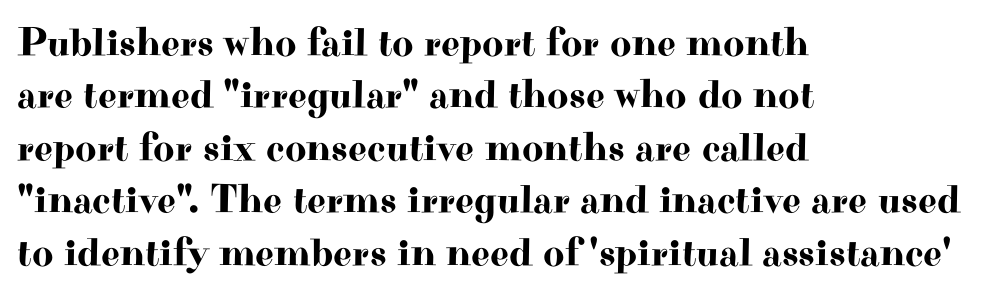
Is this a fixed-width face? No — the glyphs have proportional, varying widths. Italic? Not at all — the glyphs are vertical. Lines of text with bare space underneath. The rendering anchors every line to the left-hand side. Serif or sans? Serif — the stroke terminals have little feet.
